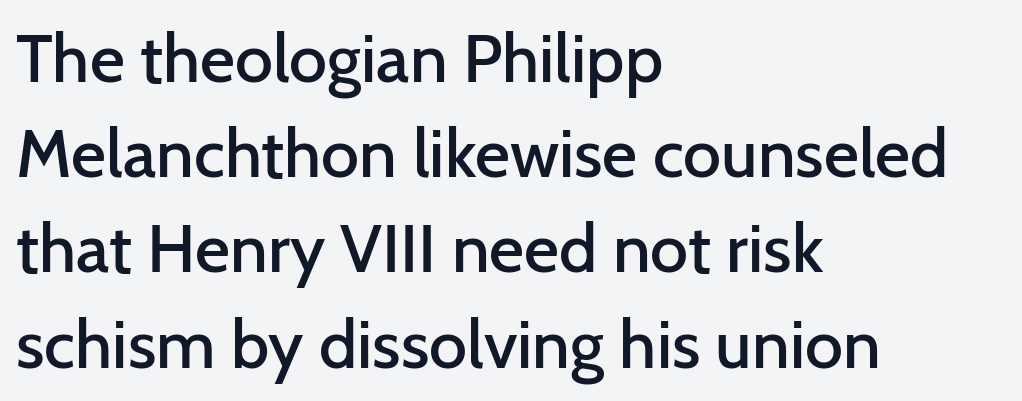
The image shows 68 px semibold sans-serif type, upright; set left-aligned, normal line spacing (1.4x), normal letter spacing, not underlined; low stroke contrast and a medium x-height.
